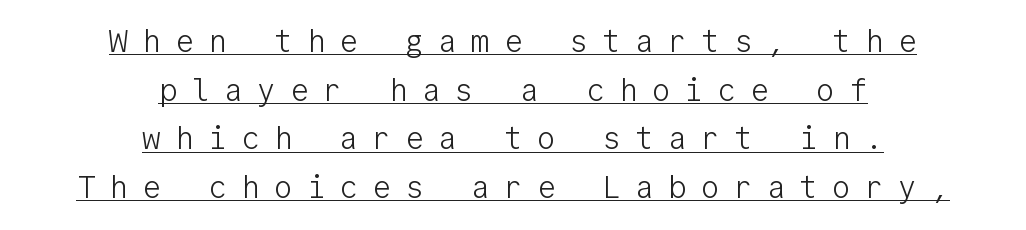
{"serif": "no", "italic": "no", "bold": "no", "weight": "light", "width": "normal", "stroke_contrast": "low", "x_height": "medium", "monospaced": "yes", "underline": "yes", "align": "center", "line_spacing": "normal", "line_spacing_ratio": 1.57, "letter_spacing": "wide", "letter_spacing_em": 0.46, "glyph_px": 31}
